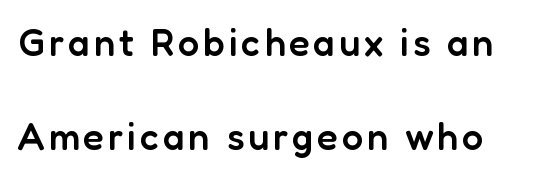
The image shows 38 px semibold sans-serif type, upright; set loose line spacing (2.47x), not underlined; low stroke contrast and a medium x-height.
